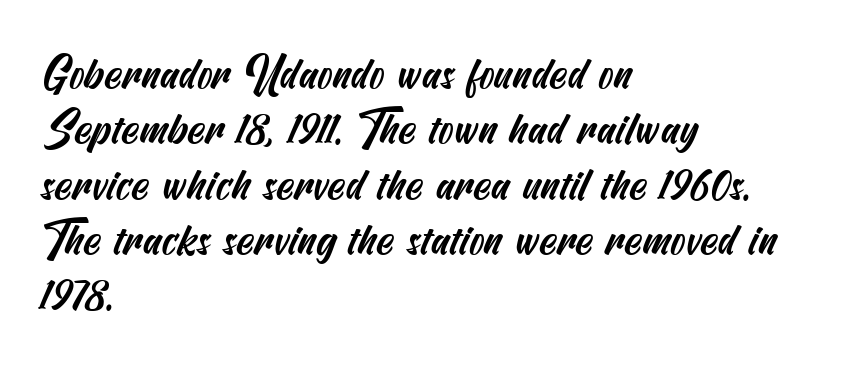
The image shows 45 px condensed sans-serif type; set left-aligned, line spacing 1.23x, normal letter spacing, not underlined; medium stroke contrast and a small x-height.
